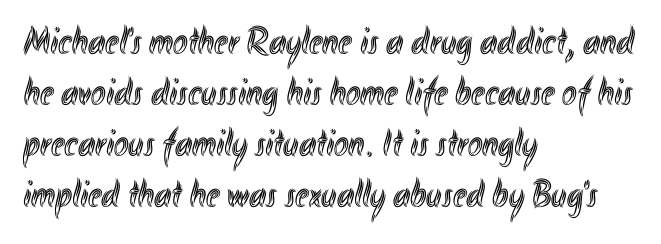
The image shows 39 px condensed type; set left-aligned, normal line spacing (1.31x), normal letter spacing, not underlined; a small x-height.
